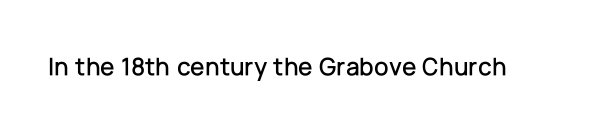
The image shows 26 px text type, upright; set normal letter spacing, not underlined.
